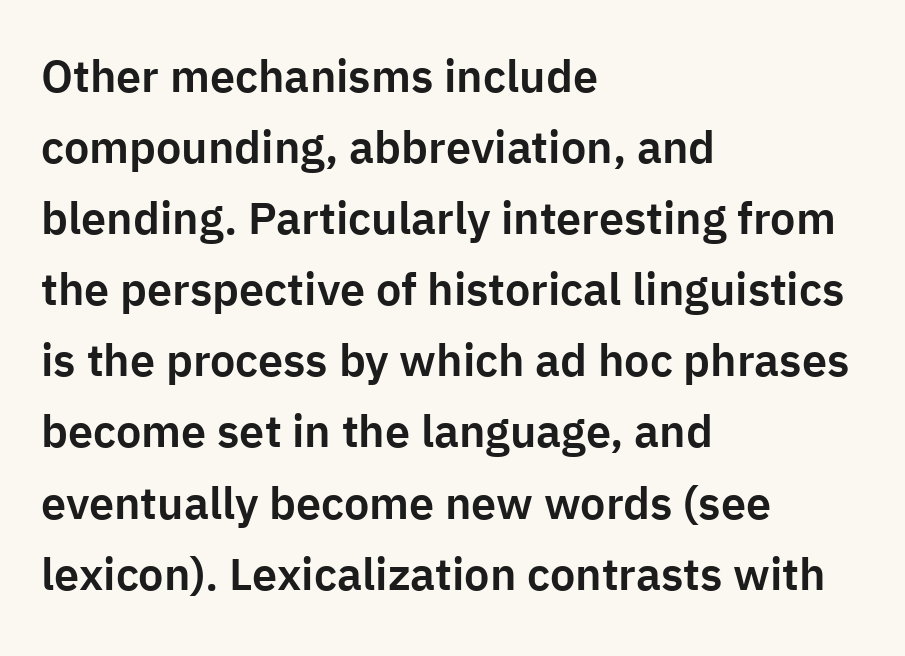
Q: Is the text italic (slanted)? A: No, it is upright.
Q: Is the typeface a serif or a sans-serif typeface? A: Sans-serif.
Q: Is the text underlined? A: No.
Q: How is the paragraph aligned? A: Left-aligned.
Q: Is the spacing between letters normal or unusually wide? A: Normal.
Q: Is the spacing between lines tight, normal or loose? A: Normal.
Q: Width (condensed, normal, or wide)? A: Normal.
Q: Stroke contrast? A: Low.
Q: x-height? A: Medium.
Q: Monospaced? A: No.
